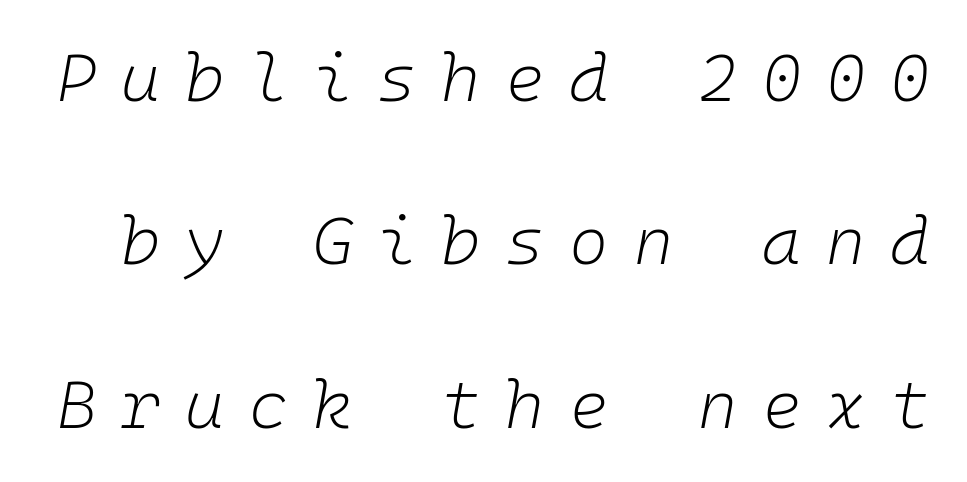
{"italic": "yes", "lean": "right", "slant_degrees": 10, "bold": "no", "weight": "light", "width": "normal", "stroke_contrast": "low", "x_height": "medium", "monospaced": "yes", "underline": "no", "line_spacing": "loose", "line_spacing_ratio": 2.44, "letter_spacing": "wide", "letter_spacing_em": 0.37, "glyph_px": 67}
